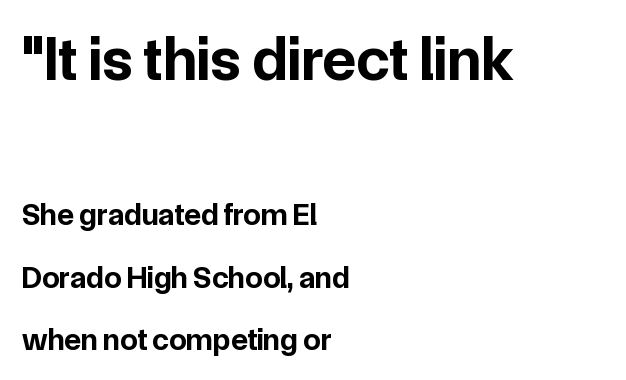
{"serif": "no", "italic": "no", "bold": "yes", "weight": "bold", "width": "normal", "stroke_contrast": "low", "x_height": "medium", "monospaced": "no", "underline": "no", "align": "left", "line_spacing": "loose", "line_spacing_ratio": 2.01, "letter_spacing": "normal", "letter_spacing_em": 0.0, "larger_block": "first", "size_ratio": 2.0, "glyph_px": 62}
